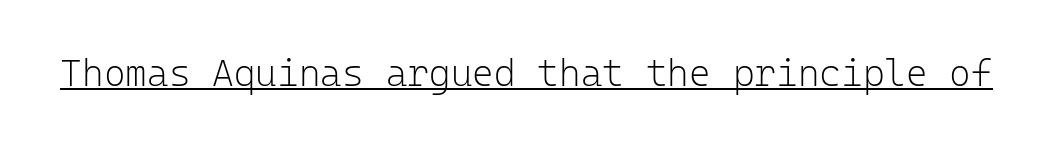
{"serif": "no", "italic": "no", "bold": "no", "weight": "light", "width": "normal", "stroke_contrast": "low", "x_height": "medium", "monospaced": "yes", "underline": "yes", "letter_spacing": "normal", "letter_spacing_em": 0.0, "glyph_px": 37}
